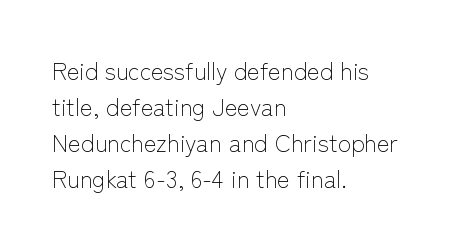
Q: Is the text bold? A: No.
Q: Is the text italic (slanted)? A: No, it is upright.
Q: Is the text underlined? A: No.
Q: How is the paragraph aligned? A: Left-aligned.
Q: Is the spacing between letters normal or unusually wide? A: Normal.
Q: Is the spacing between lines tight, normal or loose? A: Normal.
